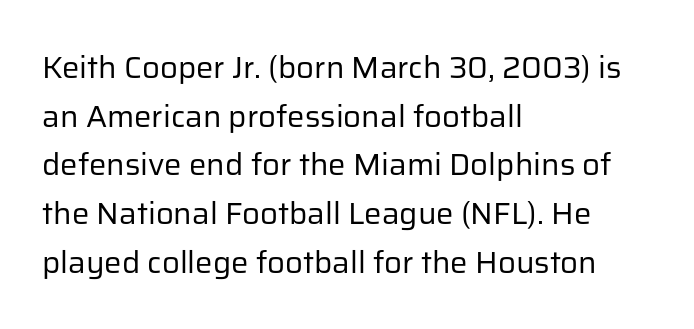
Q: Is the text bold? A: No.
Q: Is the text italic (slanted)? A: No, it is upright.
Q: Is the typeface a serif or a sans-serif typeface? A: Sans-serif.
Q: Is the text underlined? A: No.
Q: How is the paragraph aligned? A: Left-aligned.
Q: Is the spacing between letters normal or unusually wide? A: Normal.
Q: Is the spacing between lines tight, normal or loose? A: Normal.
Q: Width (condensed, normal, or wide)? A: Normal.
Q: Stroke contrast? A: Low.
Q: x-height? A: Medium.
Q: Monospaced? A: No.
